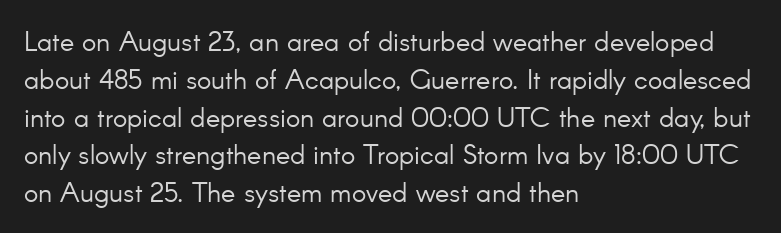
The image shows 27 px text type, upright; set left-aligned, normal line spacing (1.4x), normal letter spacing, not underlined.
